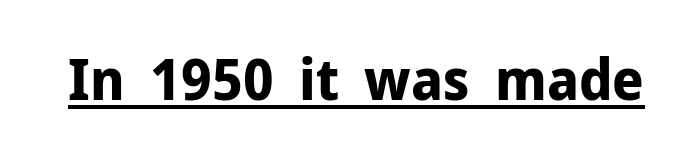
Are there feet on the stems? There aren't — it's a sans. Decoration check: the copy is underlined. Letter spacing: default. Note the varied advance widths — an 'i' is clearly narrower than an 'm'. As a designer I'd log this as weight 700, bold.
